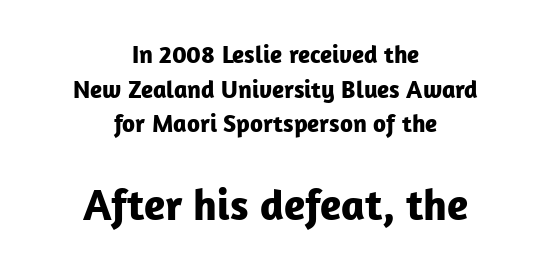
The image shows 44 px bold sans-serif type, upright; set centered, normal line spacing (1.39x), normal letter spacing, not underlined; the second (bottom) block is 1.76x larger; low stroke contrast and a medium x-height.
